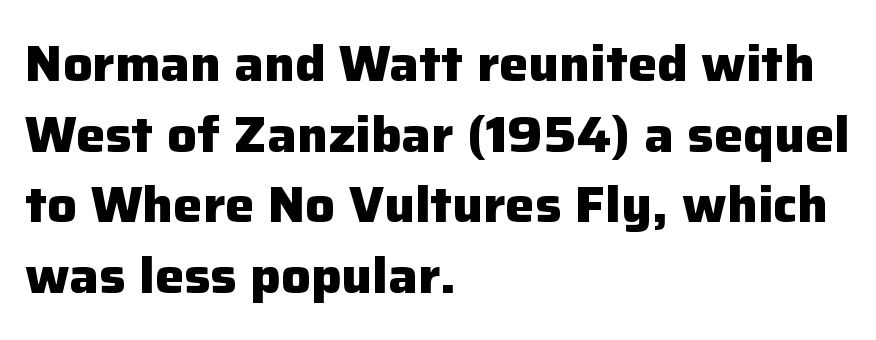
Q: Is the text bold? A: Yes.
Q: Is the text italic (slanted)? A: No, it is upright.
Q: Is the typeface a serif or a sans-serif typeface? A: Sans-serif.
Q: Is the text underlined? A: No.
Q: How is the paragraph aligned? A: Left-aligned.
Q: Is the spacing between letters normal or unusually wide? A: Normal.
Q: Is the spacing between lines tight, normal or loose? A: Normal.
Q: Width (condensed, normal, or wide)? A: Normal.
Q: Stroke contrast? A: Low.
Q: x-height? A: Medium.
Q: Monospaced? A: No.
